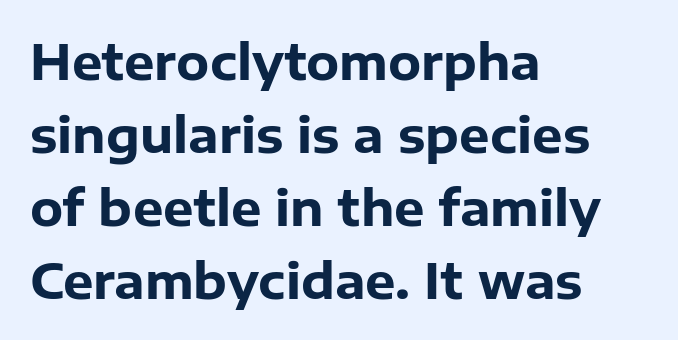
{"serif": "no", "italic": "no", "bold": "yes", "weight": "heavy", "width": "normal", "stroke_contrast": "low", "x_height": "medium", "monospaced": "no", "underline": "no", "align": "left", "line_spacing": "normal", "line_spacing_ratio": 1.52, "letter_spacing": "normal", "letter_spacing_em": 0.0, "glyph_px": 48}
